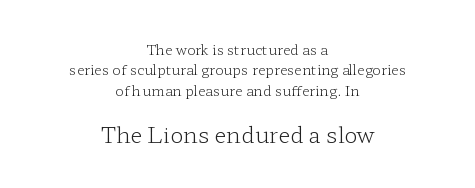
Q: Is the text bold? A: No.
Q: Is the text italic (slanted)? A: No, it is upright.
Q: Is the text underlined? A: No.
Q: How is the paragraph aligned? A: Centered.
Q: Is the spacing between letters normal or unusually wide? A: Normal.
Q: Is the spacing between lines tight, normal or loose? A: Normal.
Q: Which block of text is set in a larger size, the first (top) or the second (bottom)? A: The second (bottom) one.
